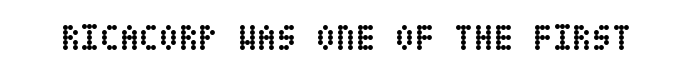
The string is rendered with underlining switched off. Does extra space separate the letters? No, they use regular spacing. Caption: bold face, heavy strokes. The lettering stays uniformly vertical, giving the passage a roman look.
